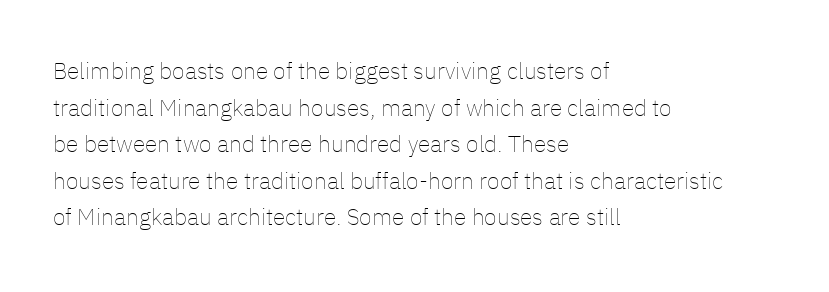
{"italic": "no", "bold": "no", "underline": "no", "align": "left", "line_spacing": "normal", "line_spacing_ratio": 1.59, "letter_spacing": "normal", "letter_spacing_em": 0.0, "glyph_px": 23}
